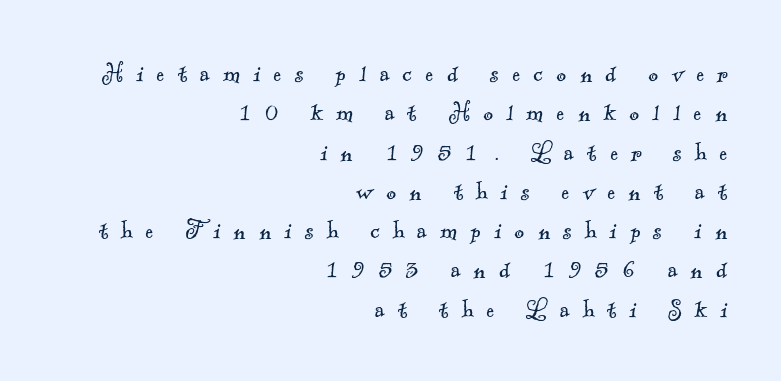
{"serif": "yes", "bold": "no", "weight": "light", "width": "normal", "x_height": "small", "monospaced": "no", "underline": "no", "align": "right", "line_spacing": "normal", "line_spacing_ratio": 1.31, "letter_spacing": "wide", "letter_spacing_em": 0.44, "glyph_px": 30}
